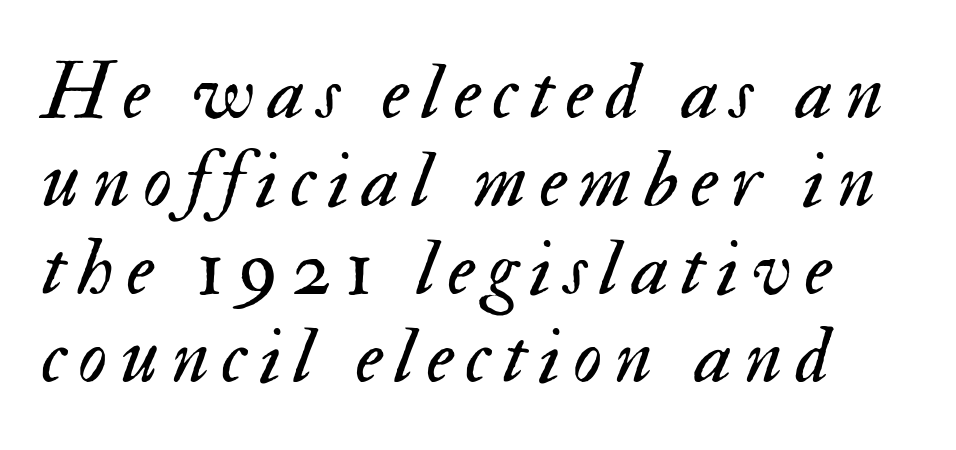
A typesetter would call this leading minimal, almost set solid. A light-to-regular cut is what we see here. This sample uses an oblique cut, with every glyph tilted off the vertical. Spacing verdict: proportional, widths tailored to each character. The specimen omits any rule beneath the text block's lines.
